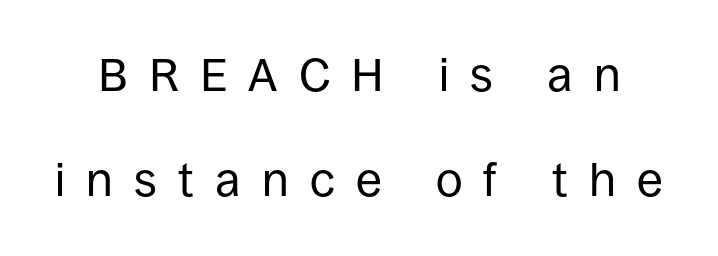
{"serif": "no", "italic": "no", "bold": "no", "weight": "regular", "width": "normal", "stroke_contrast": "low", "x_height": "large", "monospaced": "no", "underline": "no", "line_spacing": "loose", "line_spacing_ratio": 2.24, "letter_spacing": "wide", "letter_spacing_em": 0.45, "glyph_px": 47}
